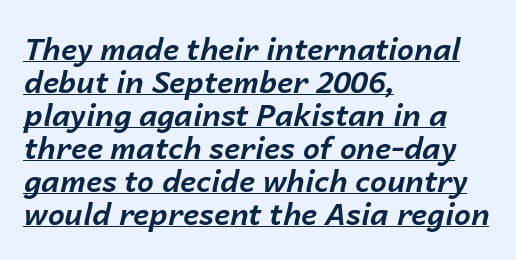
{"italic": "yes", "lean": "right", "slant_degrees": 14, "bold": "yes", "weight": "bold", "width": "normal", "stroke_contrast": "low", "x_height": "medium", "monospaced": "no", "underline": "yes", "align": "left", "line_spacing": "tight", "line_spacing_ratio": 1.1, "letter_spacing": "normal", "letter_spacing_em": 0.0, "glyph_px": 30}
